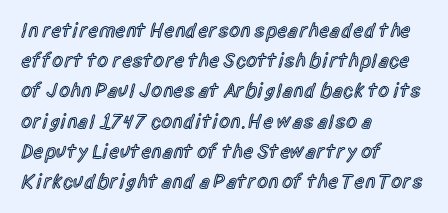
Plain, unruled lines of type. Tracking here is standard; glyphs follow each other at the usual distance. Is the type bold? Partly — it's a semibold, heavier than regular but not fully bold. The line-height multiplier appears to be the usual default.
